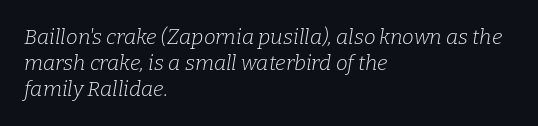
This rendering leaves character spacing at its baseline value. Which margin do the lines hug? The left one — the right edge is uneven. Lines of text with bare space underneath. Is this a heavy cut? Hardly; it is regular or lighter.
